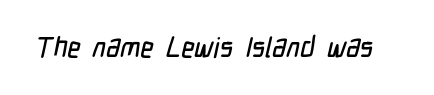
{"serif": "no", "width": "condensed", "stroke_contrast": "low", "x_height": "medium", "monospaced": "no", "underline": "no", "letter_spacing": "normal", "letter_spacing_em": 0.0, "glyph_px": 28}
